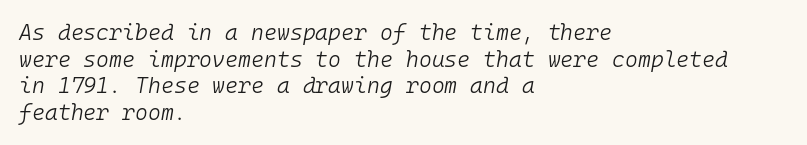
The gap between lines stays unmarked. Look at the tracking — it's just the regular setting, nothing added. Weight: in the light-to-regular range. This is oblique type, the kind used for emphasis or titles. The text block is weighted toward the left margin, trailing off unevenly rightward.
